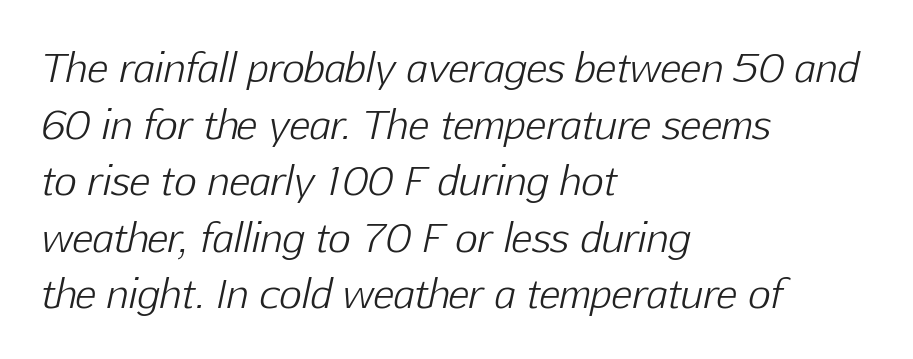
The image shows 39 px light type, italic (leaning right); set left-aligned, normal line spacing (1.45x), normal letter spacing, not underlined; low stroke contrast and a medium x-height.
